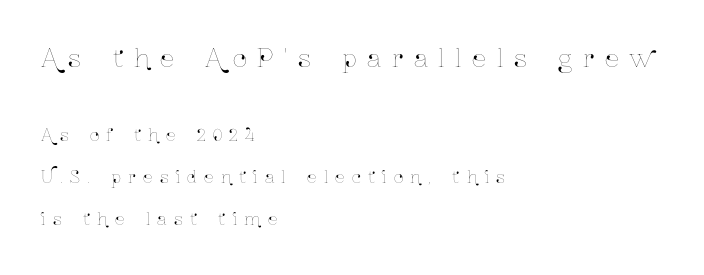
The image shows 25 px text type, upright; set left-aligned, loose line spacing (2.48x), unusually wide letter spacing (+0.43 em), not underlined; the first (top) block is 1.47x larger.
